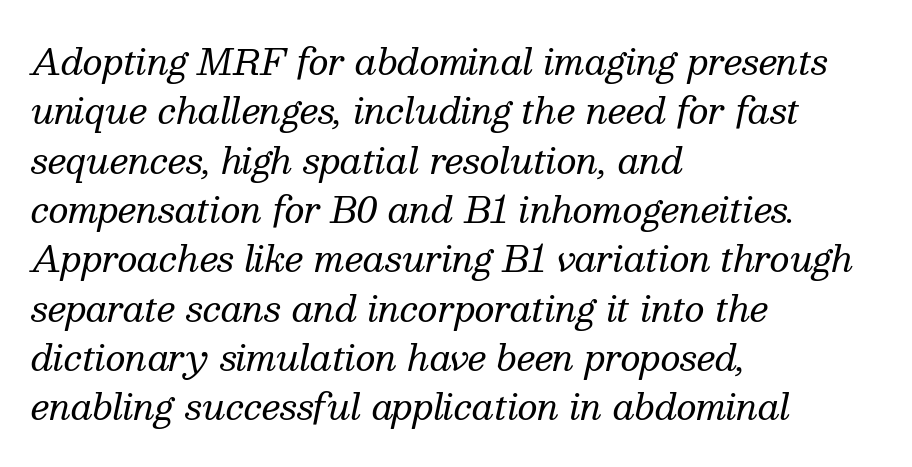
The image shows 35 px regular-weight serif type, italic (leaning right); set left-aligned, normal line spacing (1.41x), normal letter spacing, not underlined; medium stroke contrast and a medium x-height.
